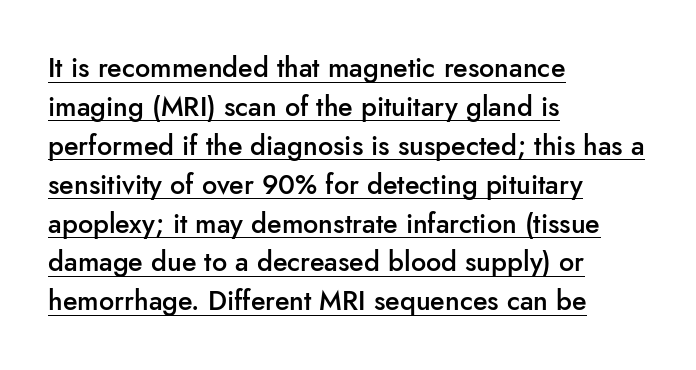
Q: Is the text bold? A: Semi-bold.
Q: Is the text italic (slanted)? A: No, it is upright.
Q: Is the text underlined? A: Yes.
Q: How is the paragraph aligned? A: Left-aligned.
Q: Is the spacing between letters normal or unusually wide? A: Normal.
Q: Is the spacing between lines tight, normal or loose? A: Normal.
